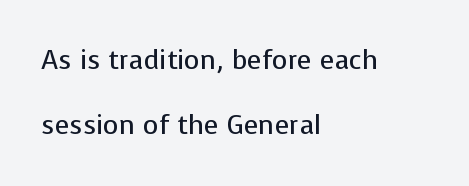
{"italic": "no", "bold": "no", "underline": "no", "align": "left", "line_spacing": "loose", "line_spacing_ratio": 2.42, "letter_spacing": "normal", "letter_spacing_em": 0.0, "glyph_px": 27}
